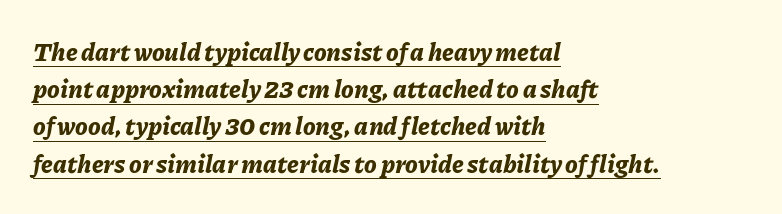
{"italic": "yes", "lean": "right", "slant_degrees": 11, "bold": "yes", "underline": "yes", "align": "left", "line_spacing": "normal", "line_spacing_ratio": 1.49, "letter_spacing": "normal", "letter_spacing_em": 0.0, "glyph_px": 25}
